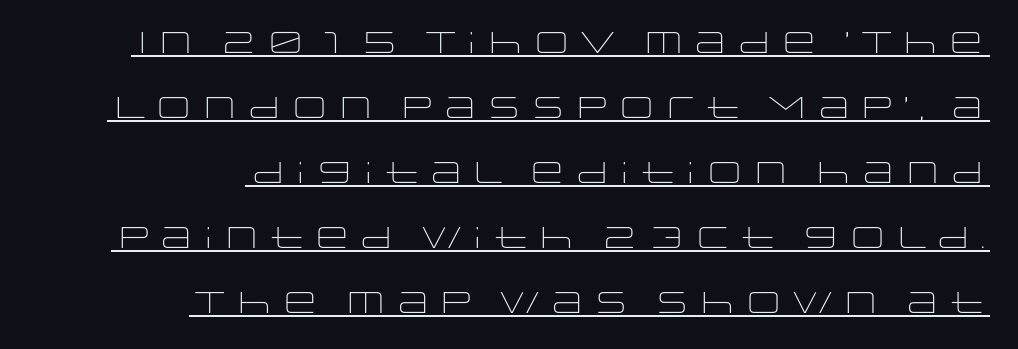
The image shows 30 px light, wide sans-serif type, upright; set right-aligned, loose line spacing (2.17x), normal letter spacing, underlined; low stroke contrast and a large x-height.
